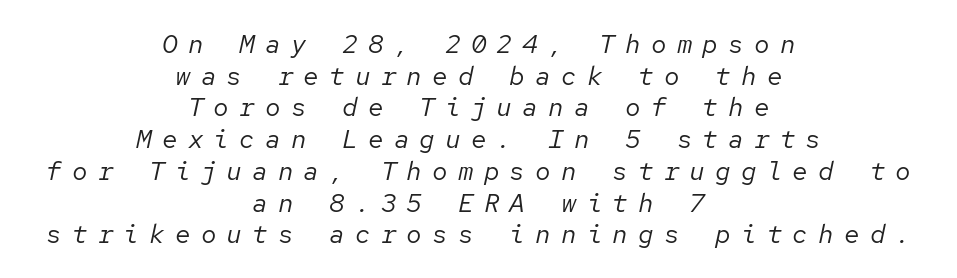
The image shows 26 px text type, italic (leaning right); set centered, line spacing 1.22x, unusually wide letter spacing (+0.39 em), not underlined.
